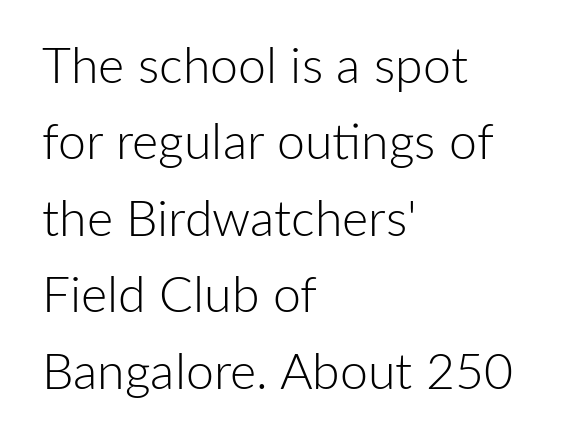
Regarding leading, the lines here are spaced in the standard way. Clear beneath every line of the passage. Unlike a traditional serif, this face leaves its strokes unadorned. These lines are set flush left with a ragged right edge. The rendering uses natural spacing where letterforms have individual widths.
